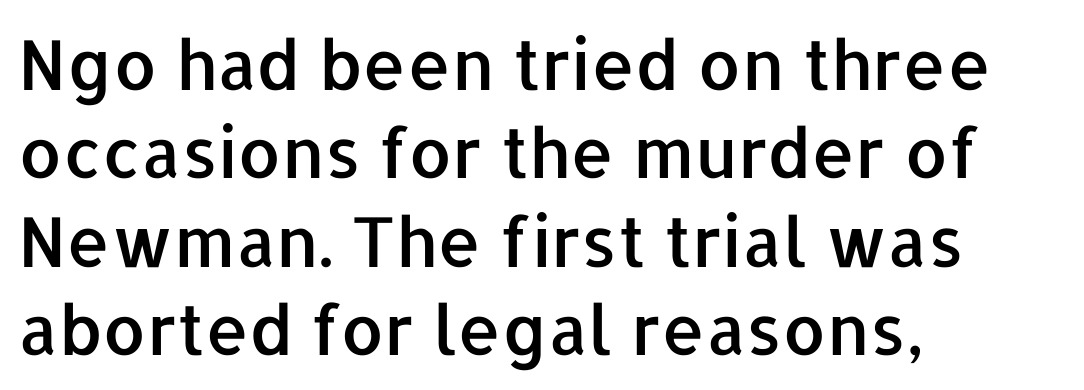
{"serif": "no", "italic": "no", "width": "normal", "stroke_contrast": "low", "x_height": "medium", "monospaced": "no", "underline": "no", "align": "left", "line_spacing": "normal", "line_spacing_ratio": 1.28, "letter_spacing": "normal", "letter_spacing_em": 0.0, "glyph_px": 69}
